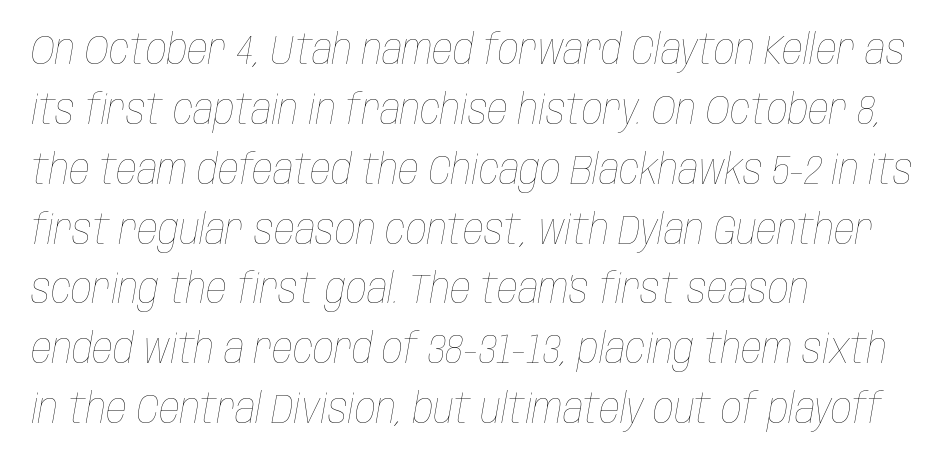
Q: Is the text bold? A: No.
Q: Is the text italic (slanted)? A: Yes, it leans right by about 10 degrees.
Q: Is the text underlined? A: No.
Q: How is the paragraph aligned? A: Left-aligned.
Q: Is the spacing between letters normal or unusually wide? A: Normal.
Q: Is the spacing between lines tight, normal or loose? A: Normal.
Q: Width (condensed, normal, or wide)? A: Condensed.
Q: Stroke contrast? A: Low.
Q: x-height? A: Large.
Q: Monospaced? A: No.
